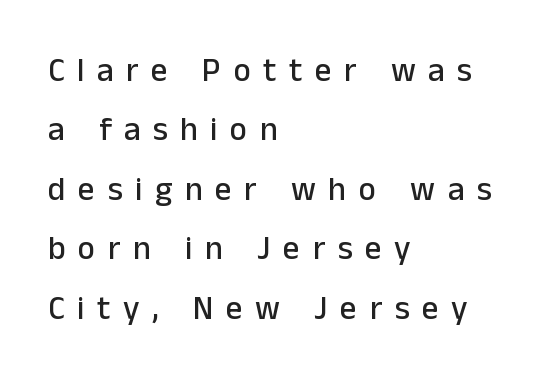
A typesetter would mark this as roman, not italic. Character widths vary here, with narrow letters taking less room than wide ones. The lines in this sample share a left origin and differ only in where they stop. The letters carry no serifs — their stems end cleanly without finishing strokes. Substantial extra tracking has been applied to these lines. No word sits above an underline.
